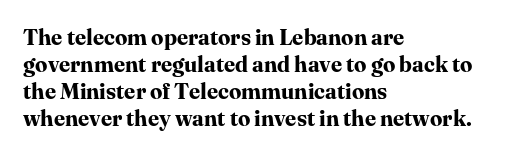
The image shows 22 px bold type, upright; set left-aligned, line spacing 1.22x, normal letter spacing, not underlined.
